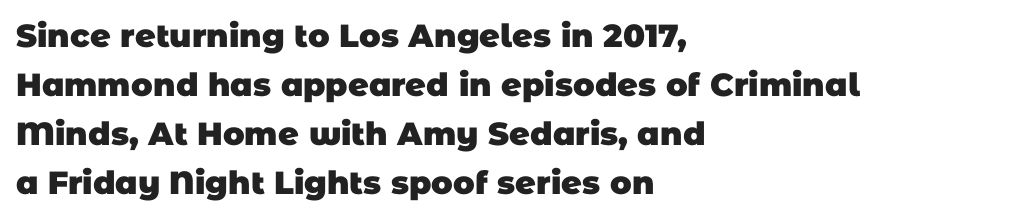
{"serif": "no", "bold": "yes", "weight": "heavy", "width": "normal", "stroke_contrast": "low", "x_height": "large", "monospaced": "no", "underline": "no", "align": "left", "line_spacing": "normal", "line_spacing_ratio": 1.53, "letter_spacing": "normal", "letter_spacing_em": 0.0, "glyph_px": 32}
